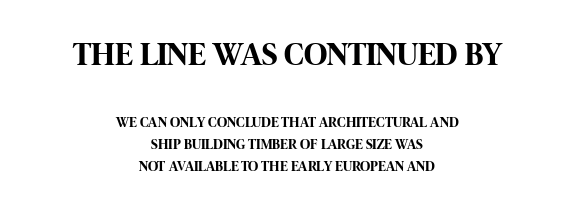
The image shows 32 px bold, condensed sans-serif type, upright; set centered, normal line spacing (1.55x), normal letter spacing, not underlined; the first (top) block is 2.29x larger; high stroke contrast and a large x-height.
